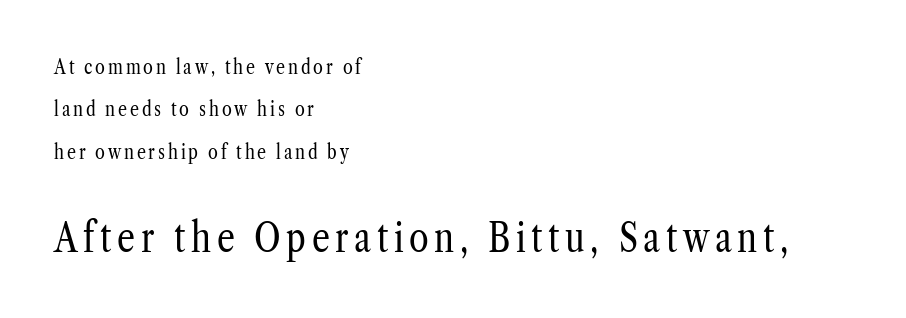
Q: Is the text bold? A: No.
Q: Is the text italic (slanted)? A: No, it is upright.
Q: Is the typeface a serif or a sans-serif typeface? A: Serif.
Q: Is the text underlined? A: No.
Q: How is the paragraph aligned? A: Left-aligned.
Q: Is the spacing between lines tight, normal or loose? A: Loose.
Q: Which block of text is set in a larger size, the first (top) or the second (bottom)? A: The second (bottom) one.
Q: Width (condensed, normal, or wide)? A: Condensed.
Q: Stroke contrast? A: Low.
Q: x-height? A: Medium.
Q: Monospaced? A: No.
